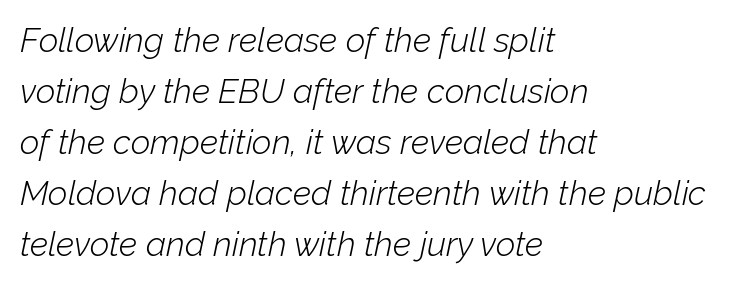
What's the leading like? Ordinary, nothing unusual. The gap between lines stays unmarked. No chunkiness to these letters — they're not bold. Honestly, the letter spacing is just normal — you wouldn't notice it. Looking at the ascenders, they clearly lean.
